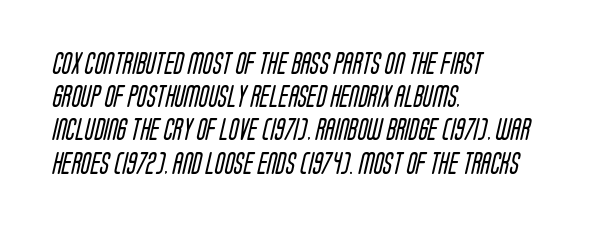
The lines in this sample share a left origin and differ only in where they stop. Default kerning and tracking; the words read as compact shapes. The passage shown stacks its lines at a standard gap. Weight: regular or lighter.
